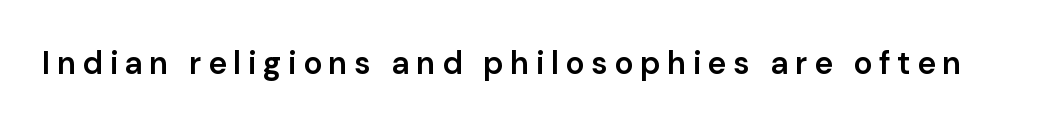
{"serif": "no", "italic": "no", "bold": "semi", "weight": "semibold", "width": "normal", "stroke_contrast": "low", "x_height": "medium", "monospaced": "no", "underline": "no", "letter_spacing": "wide", "letter_spacing_em": 0.2, "glyph_px": 32}
